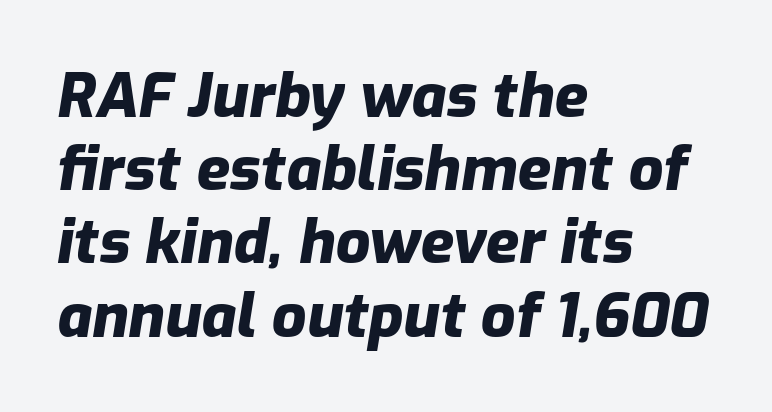
The face used here has the dense, thick strokes of a bold. The letters sit at their default tracking, neither squeezed nor spread. Letters rest on an invisible, unmarked baseline. Looking at the ascenders, they clearly lean. The passage shown is typed in a proportional face where columns would drift.
